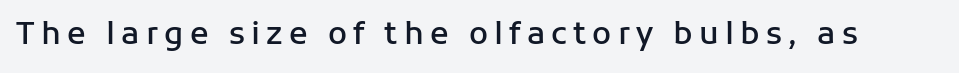
The typography opts for an upright posture over an oblique one. The rendering uses natural spacing where letterforms have individual widths. No word sits above an underline. A somewhat darkened texture: the type is semibold rather than bold.
